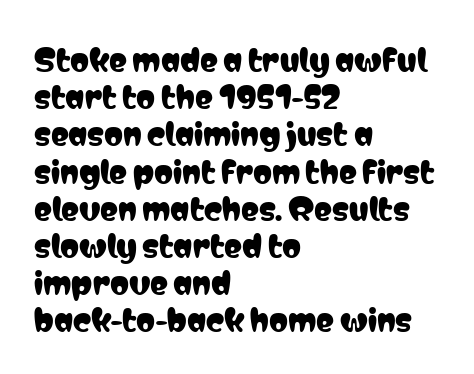
Q: Is the text italic (slanted)? A: No, it is upright.
Q: Is the typeface a serif or a sans-serif typeface? A: Sans-serif.
Q: Is the text underlined? A: No.
Q: How is the paragraph aligned? A: Left-aligned.
Q: Is the spacing between letters normal or unusually wide? A: Normal.
Q: Width (condensed, normal, or wide)? A: Condensed.
Q: Stroke contrast? A: Low.
Q: x-height? A: Medium.
Q: Monospaced? A: No.
